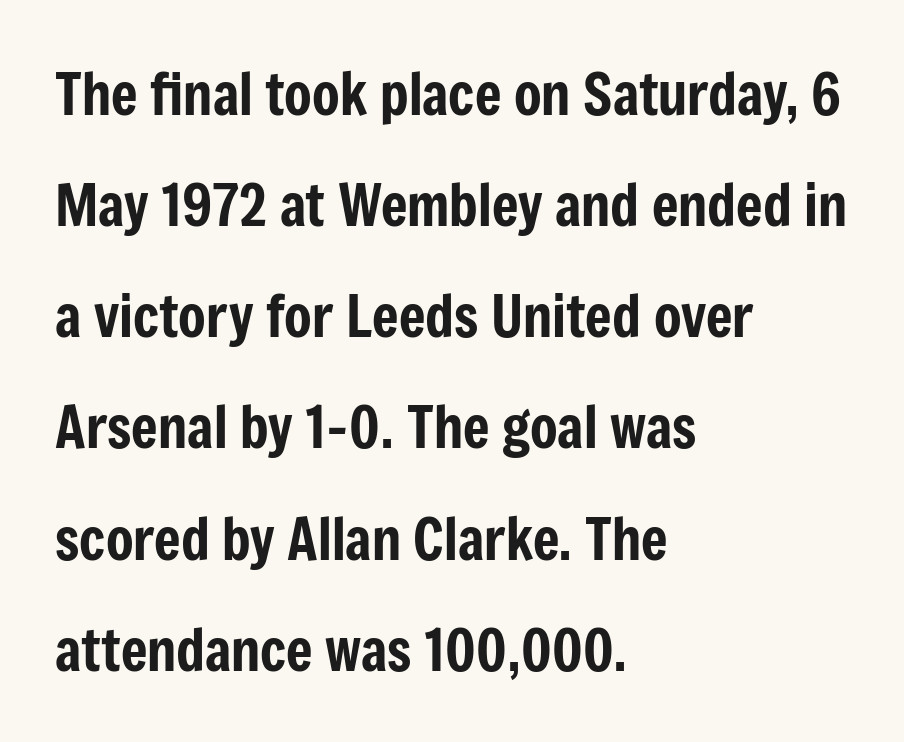
The image shows 57 px condensed sans-serif type, upright; set left-aligned, loose line spacing (1.95x), normal letter spacing, not underlined; low stroke contrast and a medium x-height.
